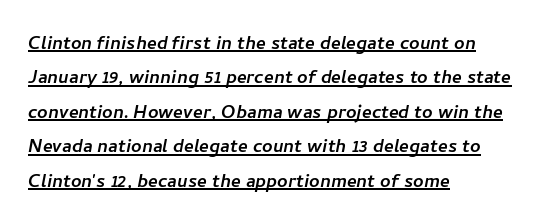
Q: Is the text underlined? A: Yes.
Q: How is the paragraph aligned? A: Left-aligned.
Q: Is the spacing between letters normal or unusually wide? A: Normal.
Q: Is the spacing between lines tight, normal or loose? A: Normal.
